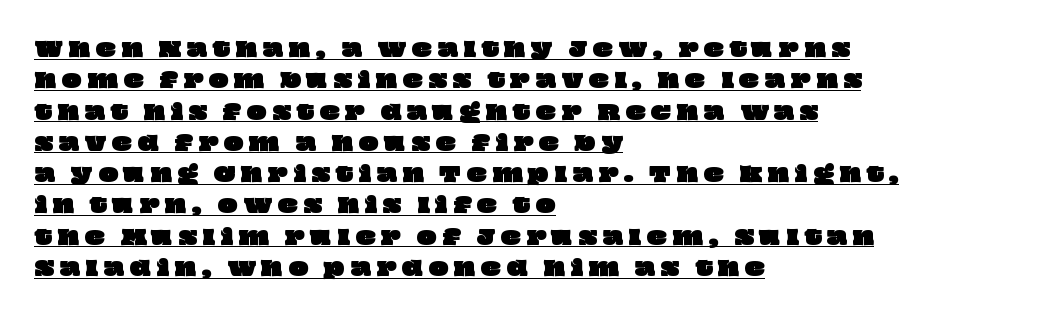
What stands out about the letter spacing? Its width — letters are far apart. The sample's only ornament is a line tracing under the words. Leading: standard. Each line starts at the same left margin while the right side varies.
